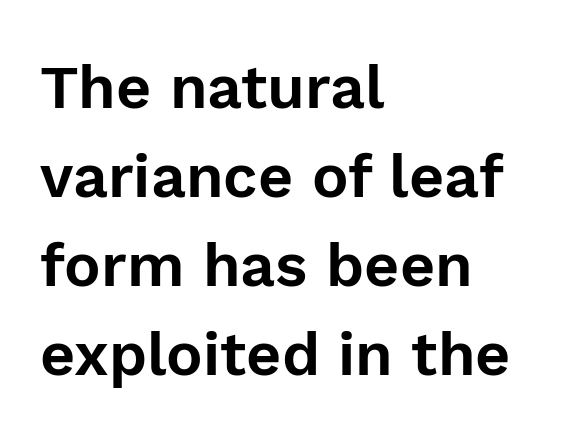
The image shows 61 px sans-serif type, upright; set left-aligned, normal line spacing (1.46x), normal letter spacing, not underlined; a medium x-height.
